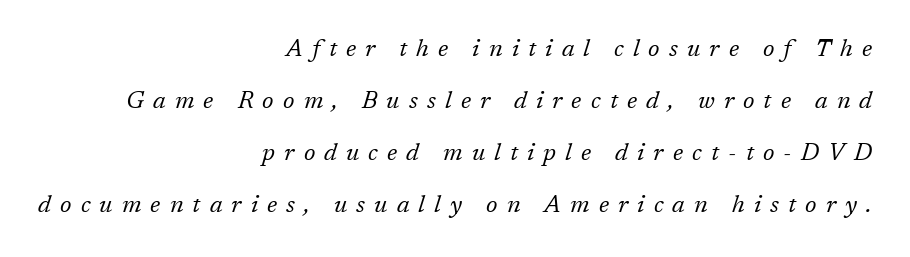
The image shows 24 px text type, italic (leaning right); set right-aligned, loose line spacing (2.16x), unusually wide letter spacing (+0.38 em), not underlined.
